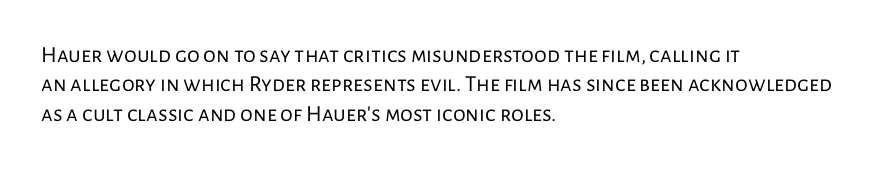
{"italic": "no", "bold": "no", "underline": "no", "align": "left", "line_spacing": "normal", "line_spacing_ratio": 1.28, "letter_spacing": "normal", "letter_spacing_em": 0.0, "glyph_px": 23}
